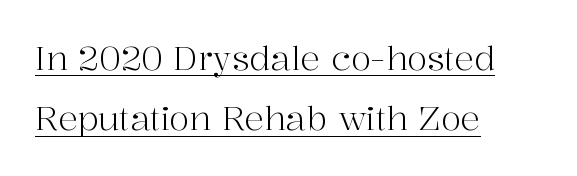
{"serif": "yes", "italic": "no", "bold": "no", "weight": "light", "width": "normal", "stroke_contrast": "high", "x_height": "medium", "monospaced": "no", "underline": "yes", "align": "left", "line_spacing_ratio": 1.83, "letter_spacing": "normal", "letter_spacing_em": 0.0, "glyph_px": 33}
